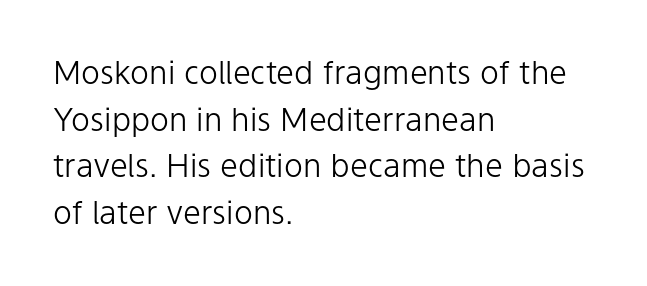
The image shows 32 px light sans-serif type, upright; set left-aligned, normal line spacing (1.46x), normal letter spacing, not underlined; low stroke contrast and a medium x-height.
